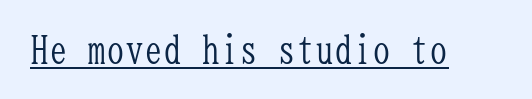
Q: Is the text bold? A: No.
Q: Is the text italic (slanted)? A: No, it is upright.
Q: Is the typeface a serif or a sans-serif typeface? A: Serif.
Q: Is the text underlined? A: Yes.
Q: Is the spacing between letters normal or unusually wide? A: Normal.
Q: Width (condensed, normal, or wide)? A: Condensed.
Q: Stroke contrast? A: Low.
Q: x-height? A: Medium.
Q: Monospaced? A: Yes.
